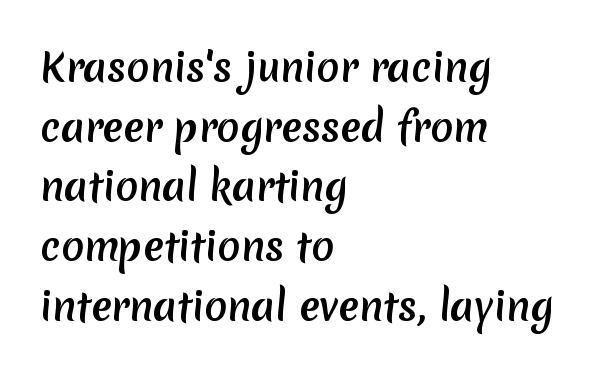
Vertical spacing — default. The passage is arranged the way most books set body copy — flush left. The baseline area is clear. Typographically, this falls in the sans-serif category.
